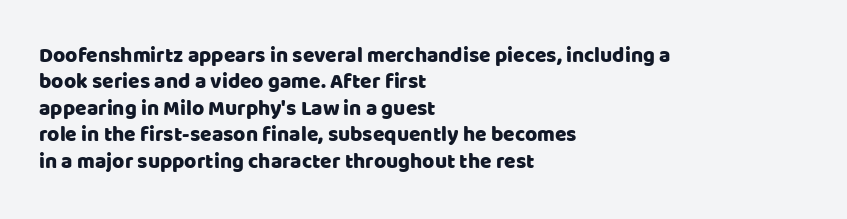
Is there much room between lines? A standard amount, neither cramped nor airy. The line texture is even and compact thanks to regular tracking. In terms of posture, this sample is upright. The paragraph has a hard left edge and a soft right edge. The strip under each line holds only bare page.
